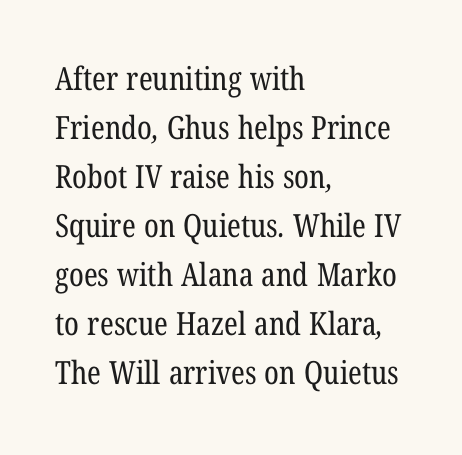
{"serif": "yes", "bold": "no", "weight": "regular", "width": "condensed", "stroke_contrast": "low", "x_height": "medium", "monospaced": "no", "underline": "no", "align": "left", "line_spacing": "normal", "line_spacing_ratio": 1.53, "letter_spacing": "normal", "letter_spacing_em": 0.0, "glyph_px": 32}
